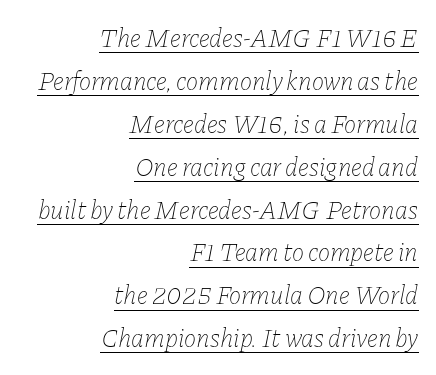
Summary of vertical rhythm: regular, with standard interline spacing. Style check: oblique. These characters rest on top of a visible drawn line. All the whitespace from short lines collects on the left.
